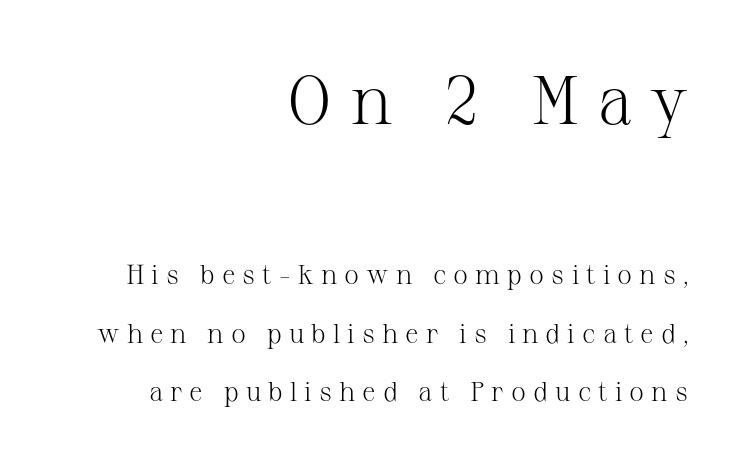
There is plenty of visible air inserted between adjacent glyphs. Regarding serifs, this sample has them. You could not count columns in this text — the font is proportionally spaced. Descender tails drop into unmarked territory. Where is the straight margin? On the right.
